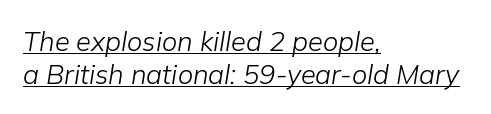
The image shows 27 px text type, italic (leaning right); set left-aligned, line spacing 1.22x, normal letter spacing, underlined.
